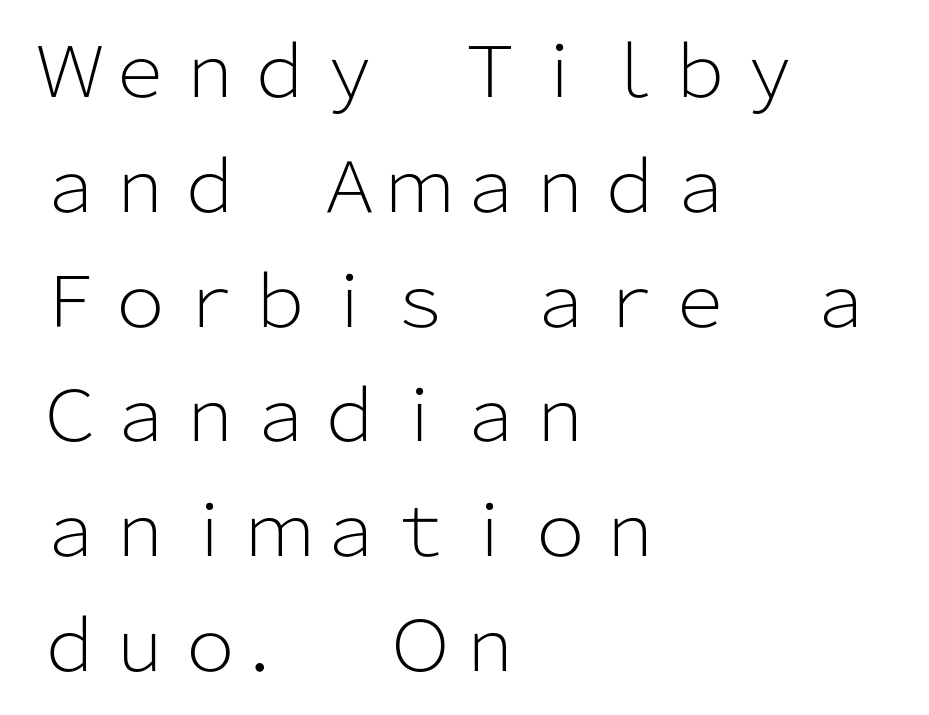
The image shows 70 px light sans-serif type, upright; set left-aligned, normal line spacing (1.64x), normal letter spacing, not underlined; low stroke contrast and a medium x-height.
